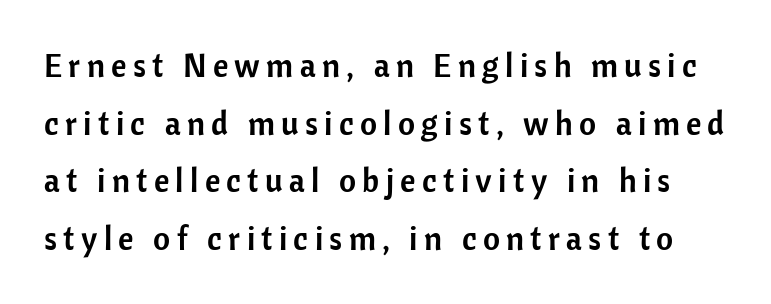
The image shows 33 px sans-serif type, upright; set line spacing 1.75x, not underlined; low stroke contrast and a medium x-height.
